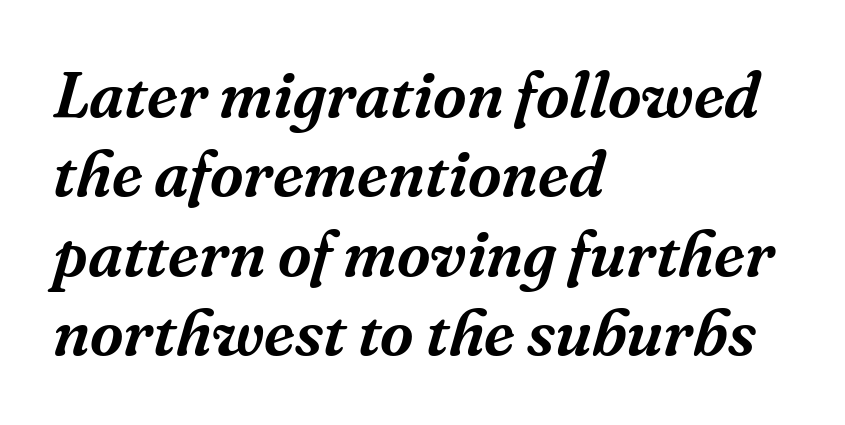
The image shows 65 px serif type, italic (leaning right); set left-aligned, line spacing 1.22x, normal letter spacing, not underlined; medium stroke contrast and a medium x-height.
